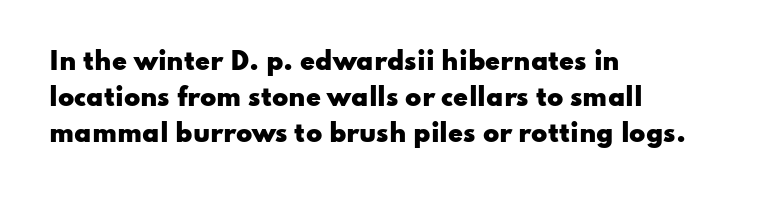
Q: Is the text bold? A: Yes.
Q: Is the text italic (slanted)? A: No, it is upright.
Q: Is the text underlined? A: No.
Q: How is the paragraph aligned? A: Left-aligned.
Q: Is the spacing between letters normal or unusually wide? A: Normal.
Q: Is the spacing between lines tight, normal or loose? A: Normal.
